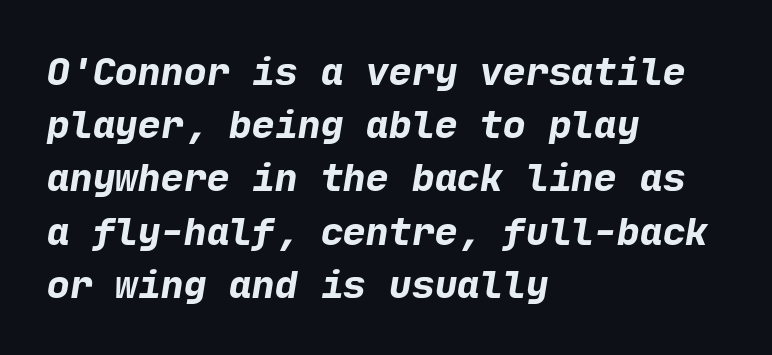
Summary of vertical rhythm: regular, with standard interline spacing. Any mark beneath the type? The region is blank. How heavy is the stroke? Heavy — this is a bold. The line texture is even and compact thanks to regular tracking. Serif or sans? Sans — the stroke terminals are bare. Notice how the passage keeps a crisp vertical edge on the left only.
